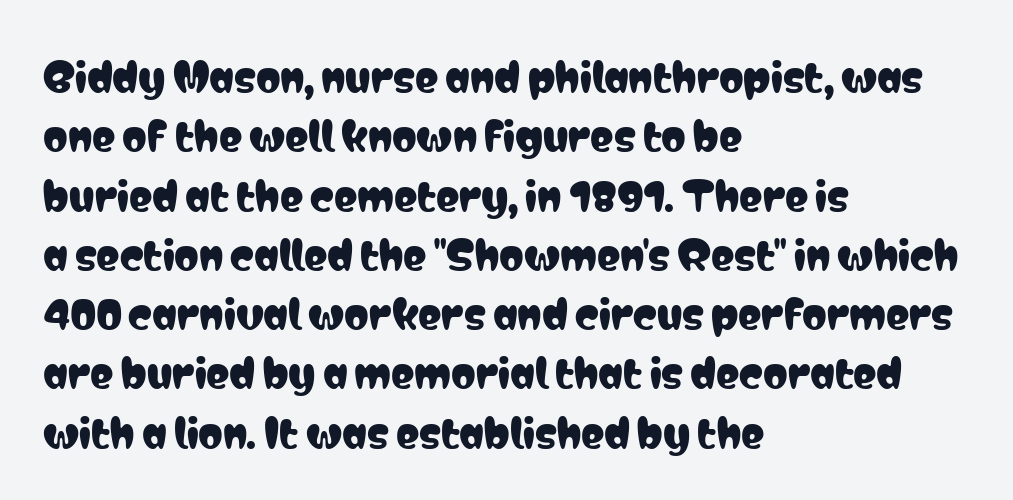
No italicization has been applied; the sample stays upright. The setting favours the left margin, as ordinary paragraphs usually do. Examine the stroke ends and you'll find no serifs. The specimen omits any rule beneath the text block's lines.
